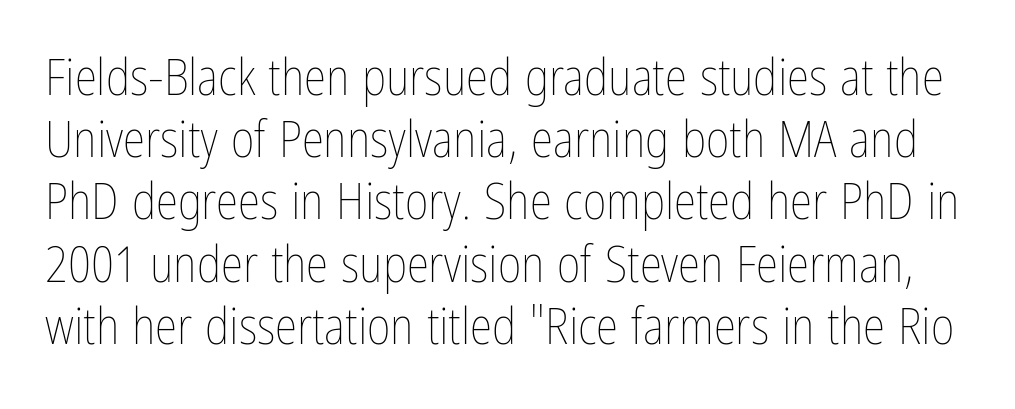
The image shows 51 px thin, condensed type, upright; set line spacing 1.22x, normal letter spacing, not underlined; low stroke contrast and a medium x-height.
